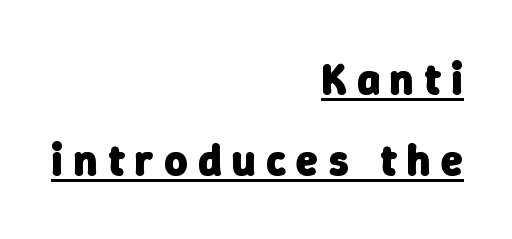
The image shows 44 px heavy sans-serif type; set right-aligned, line spacing 1.85x, unusually wide letter spacing (+0.24 em), underlined; low stroke contrast and a medium x-height.
